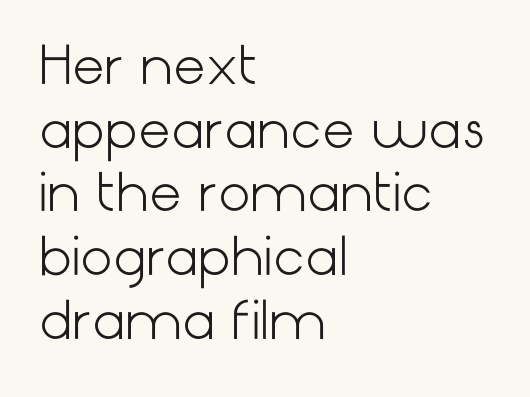
{"serif": "no", "italic": "no", "bold": "no", "weight": "light", "width": "normal", "stroke_contrast": "low", "x_height": "medium", "underline": "no", "align": "left", "line_spacing": "normal", "line_spacing_ratio": 1.25, "letter_spacing": "normal", "letter_spacing_em": 0.0, "glyph_px": 51}
